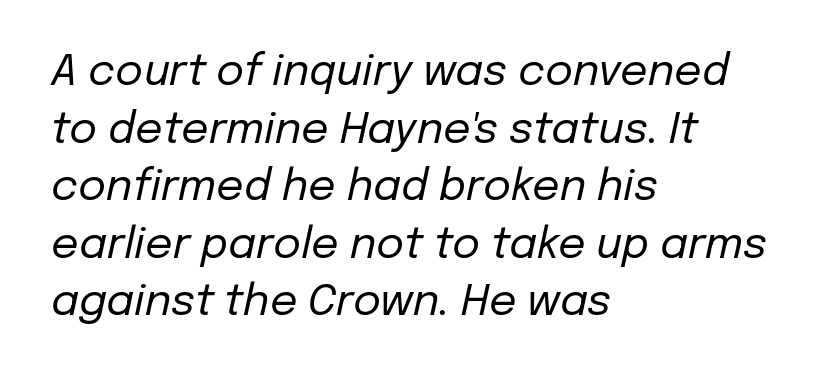
The image shows 43 px regular-weight type, italic (leaning right); set left-aligned, normal line spacing (1.34x), normal letter spacing, not underlined; low stroke contrast and a medium x-height.
